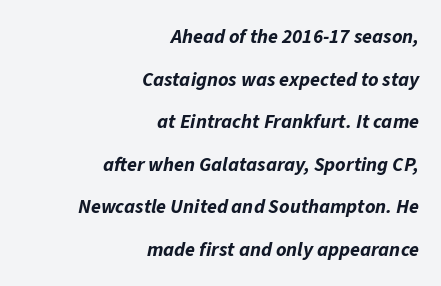
The face used here has a pronounced slope to its letters. The zone under the glyphs is completely vacant. Compared with an ordinary text face, these strokes are far heavier — a full bold. Notice how the passage keeps a crisp vertical edge on the right only. Students, note that the glyphs here touch the page at normal intervals.
